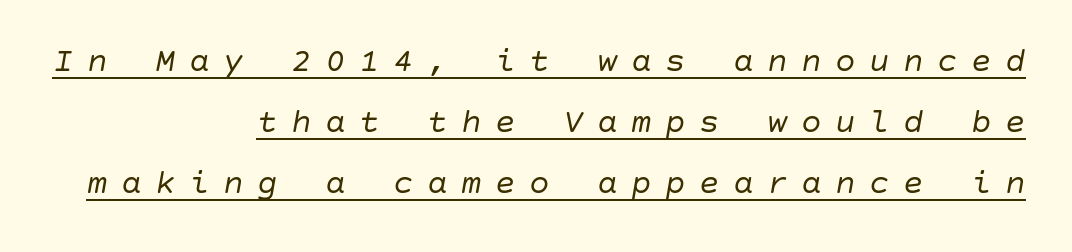
{"italic": "yes", "lean": "right", "slant_degrees": 10, "bold": "no", "weight": "regular", "width": "normal", "stroke_contrast": "low", "x_height": "large", "underline": "yes", "align": "right", "line_spacing_ratio": 1.8, "letter_spacing": "wide", "letter_spacing_em": 0.4, "glyph_px": 34}
